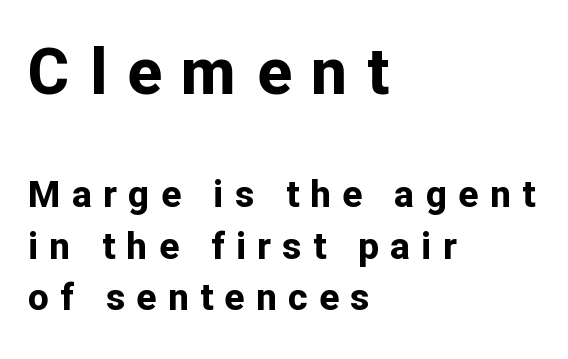
The image shows 64 px bold sans-serif type, upright; set left-aligned, normal line spacing (1.4x), unusually wide letter spacing (+0.31 em), not underlined; the first (top) block is 1.73x larger; low stroke contrast and a medium x-height.
